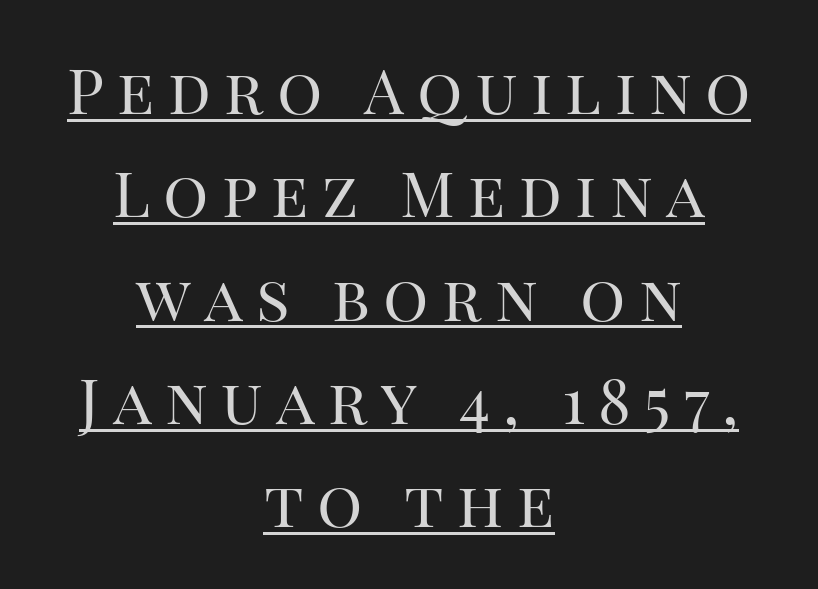
Q: Is the text bold? A: No.
Q: Is the text italic (slanted)? A: No, it is upright.
Q: Is the typeface a serif or a sans-serif typeface? A: Serif.
Q: Is the text underlined? A: Yes.
Q: How is the paragraph aligned? A: Centered.
Q: Is the spacing between letters normal or unusually wide? A: Unusually wide.
Q: Is the spacing between lines tight, normal or loose? A: Normal.
Q: Width (condensed, normal, or wide)? A: Normal.
Q: Stroke contrast? A: High.
Q: x-height? A: Large.
Q: Monospaced? A: No.
